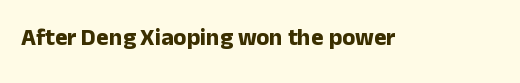
What stands out about the letter spacing? Nothing — it is the standard amount. Upright lettering throughout. Bold? Absolutely — the strokes are thick and heavy. The glyphs are unaccompanied by any horizontal stroke below them.
